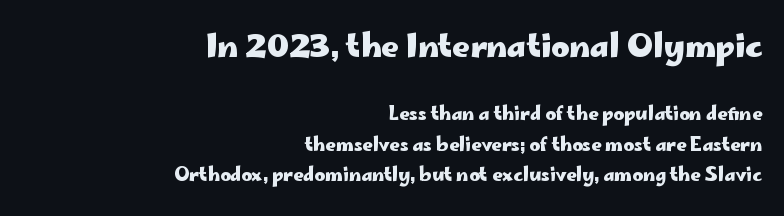
{"serif": "no", "italic": "no", "bold": "yes", "weight": "heavy", "width": "wide", "stroke_contrast": "low", "x_height": "small", "monospaced": "no", "underline": "no", "align": "right", "line_spacing_ratio": 1.71, "letter_spacing": "normal", "letter_spacing_em": 0.0, "larger_block": "first", "size_ratio": 1.72, "glyph_px": 31}
